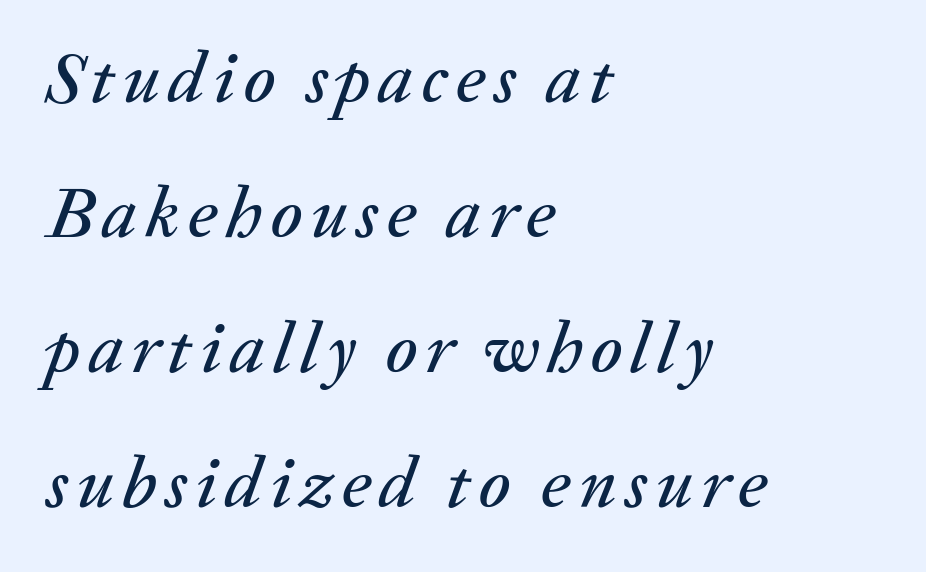
Each letter keeps its own natural width here, so spacing adapts to shape. The paragraph shown leans on its left margin. The passage shown leans; its letterforms are oblique. Underline: absent.
